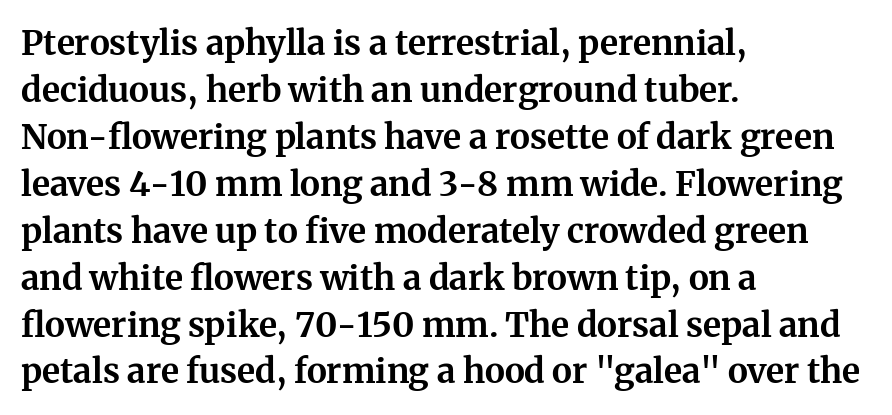
The image shows 34 px bold serif type, upright; set left-aligned, normal line spacing (1.38x), normal letter spacing, not underlined; medium stroke contrast and a medium x-height.
